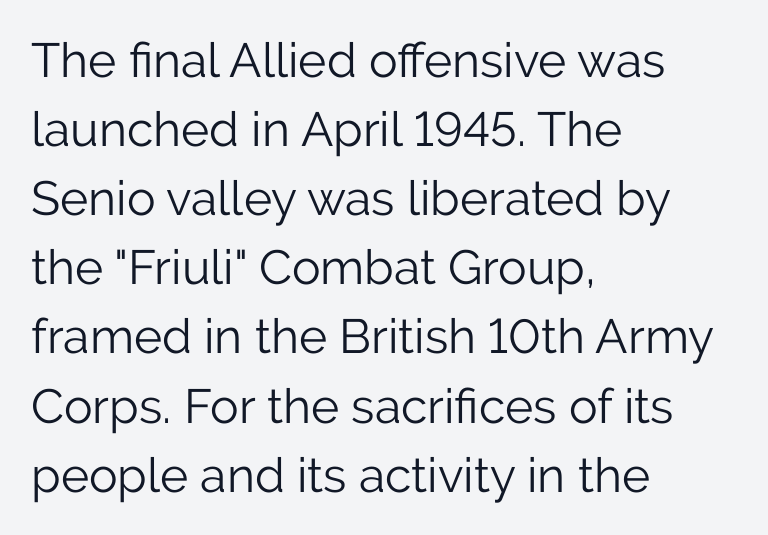
{"serif": "no", "italic": "no", "bold": "no", "weight": "light", "width": "normal", "stroke_contrast": "low", "x_height": "medium", "monospaced": "no", "underline": "no", "align": "left", "line_spacing": "normal", "line_spacing_ratio": 1.44, "letter_spacing": "normal", "letter_spacing_em": 0.0, "glyph_px": 48}
